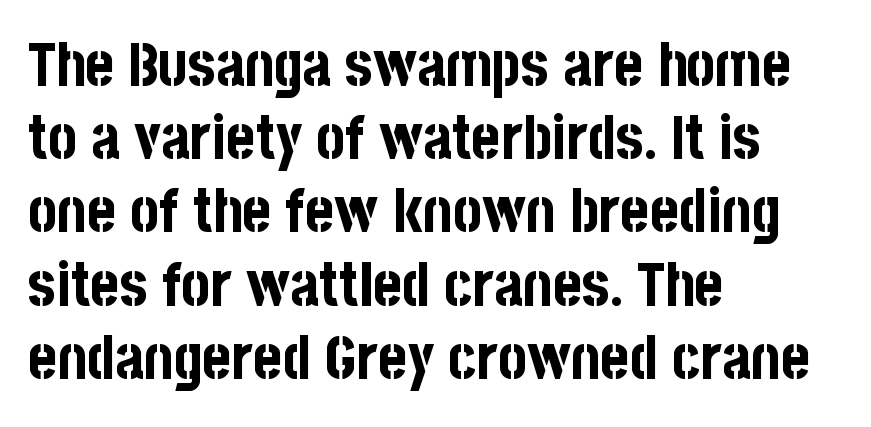
Q: Is the text bold? A: Yes.
Q: Is the text italic (slanted)? A: No, it is upright.
Q: Is the typeface a serif or a sans-serif typeface? A: Sans-serif.
Q: Is the text underlined? A: No.
Q: How is the paragraph aligned? A: Left-aligned.
Q: Is the spacing between letters normal or unusually wide? A: Normal.
Q: Width (condensed, normal, or wide)? A: Condensed.
Q: Stroke contrast? A: Low.
Q: x-height? A: Large.
Q: Monospaced? A: No.
